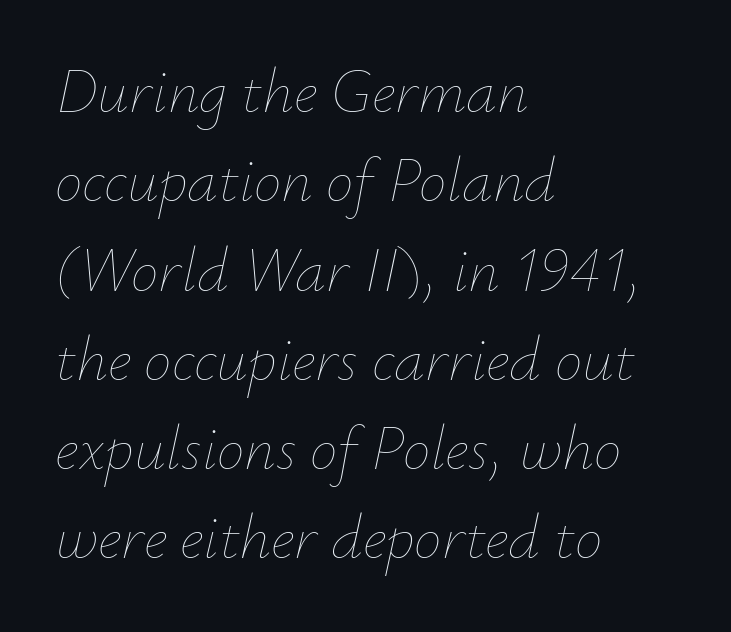
{"italic": "yes", "lean": "right", "slant_degrees": 12, "bold": "no", "weight": "thin", "width": "normal", "stroke_contrast": "low", "x_height": "small", "monospaced": "no", "underline": "no", "align": "left", "line_spacing": "normal", "line_spacing_ratio": 1.44, "letter_spacing": "normal", "letter_spacing_em": 0.0, "glyph_px": 62}
